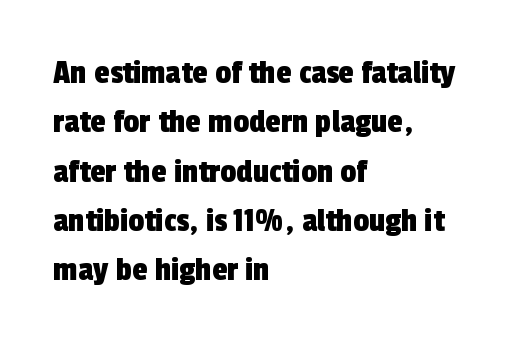
The image shows 35 px condensed sans-serif type; set left-aligned, normal line spacing (1.41x), normal letter spacing, not underlined; a medium x-height.
